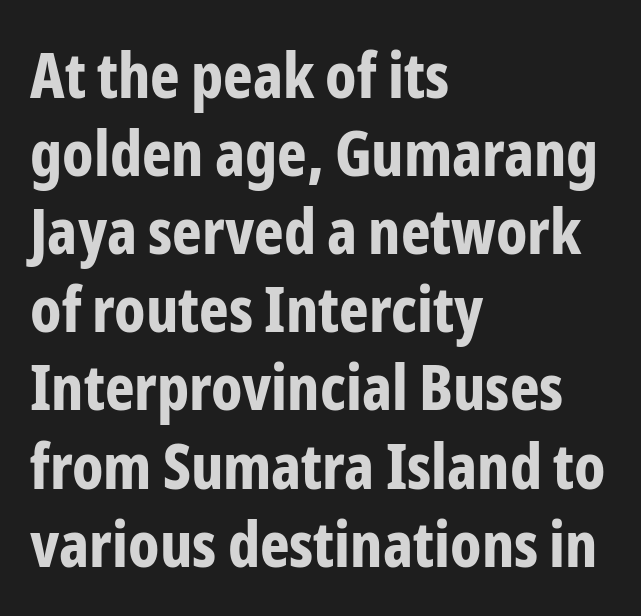
Q: Is the text bold? A: Yes.
Q: Is the text italic (slanted)? A: No, it is upright.
Q: Is the typeface a serif or a sans-serif typeface? A: Sans-serif.
Q: Is the text underlined? A: No.
Q: How is the paragraph aligned? A: Left-aligned.
Q: Is the spacing between letters normal or unusually wide? A: Normal.
Q: Width (condensed, normal, or wide)? A: Condensed.
Q: Stroke contrast? A: Low.
Q: x-height? A: Medium.
Q: Monospaced? A: No.
